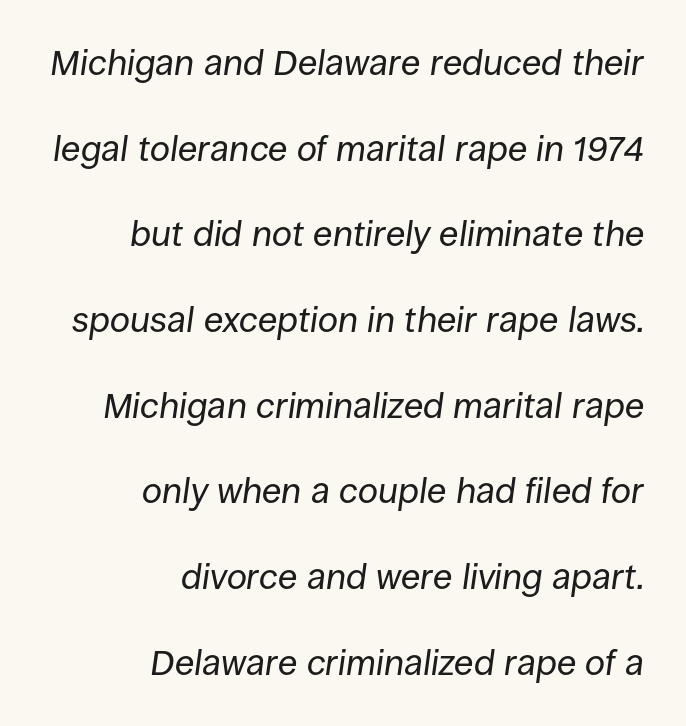
The rag falls on the left side of this text block. A typesetter would mark this as italic. Is this a fixed-width face? No — the glyphs have proportional, varying widths. Here the glyphs are tracked normally, forming tight word shapes.
